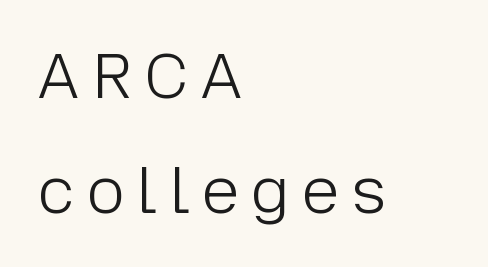
The image shows 64 px light sans-serif type, upright; set left-aligned, line spacing 1.79x, not underlined; low stroke contrast and a medium x-height.
